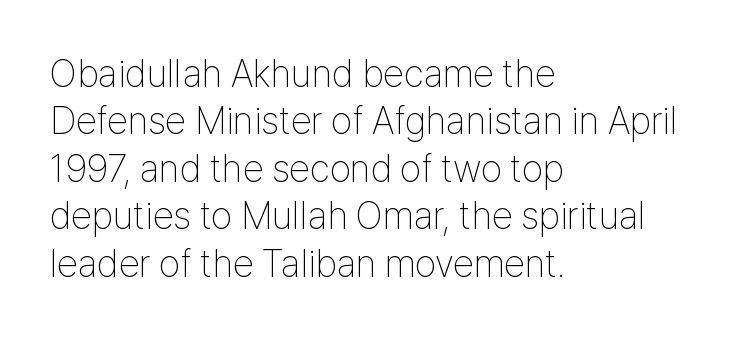
Q: Is the text bold? A: No.
Q: Is the text italic (slanted)? A: No, it is upright.
Q: Is the typeface a serif or a sans-serif typeface? A: Sans-serif.
Q: Is the text underlined? A: No.
Q: How is the paragraph aligned? A: Left-aligned.
Q: Is the spacing between letters normal or unusually wide? A: Normal.
Q: Is the spacing between lines tight, normal or loose? A: Normal.
Q: Width (condensed, normal, or wide)? A: Condensed.
Q: Stroke contrast? A: Low.
Q: x-height? A: Medium.
Q: Monospaced? A: No.
